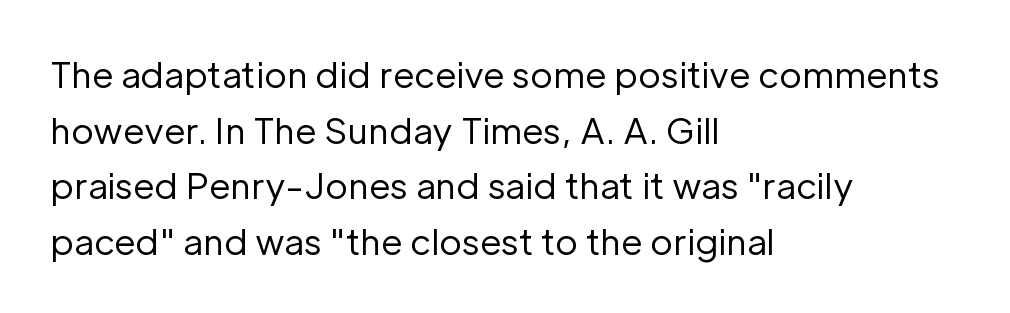
Q: Is the text bold? A: No.
Q: Is the text italic (slanted)? A: No, it is upright.
Q: Is the typeface a serif or a sans-serif typeface? A: Sans-serif.
Q: Is the text underlined? A: No.
Q: How is the paragraph aligned? A: Left-aligned.
Q: Is the spacing between letters normal or unusually wide? A: Normal.
Q: Is the spacing between lines tight, normal or loose? A: Normal.
Q: Width (condensed, normal, or wide)? A: Normal.
Q: Stroke contrast? A: Low.
Q: x-height? A: Medium.
Q: Monospaced? A: No.
